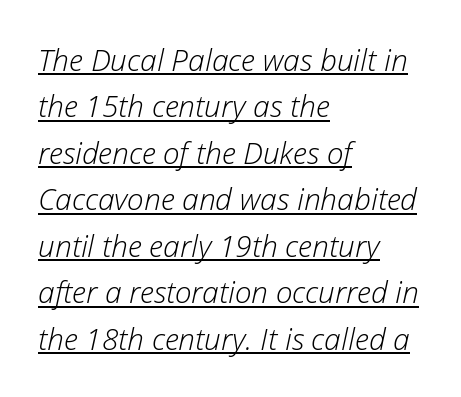
{"italic": "yes", "lean": "right", "slant_degrees": 12, "bold": "no", "weight": "light", "width": "normal", "stroke_contrast": "low", "x_height": "medium", "monospaced": "no", "underline": "yes", "align": "left", "line_spacing": "normal", "line_spacing_ratio": 1.55, "letter_spacing": "normal", "letter_spacing_em": 0.0, "glyph_px": 30}
